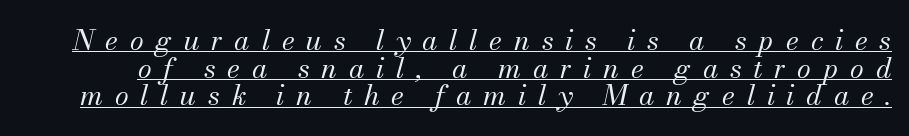
The image shows 28 px regular-weight serif type, italic (leaning right); set tight line spacing (0.99x), unusually wide letter spacing (+0.42 em), underlined; medium stroke contrast and a small x-height.
